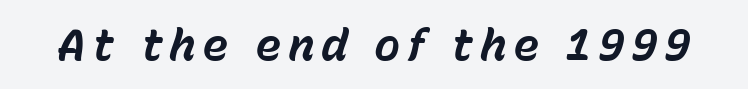
{"italic": "yes", "lean": "right", "slant_degrees": 15, "bold": "yes", "weight": "bold", "width": "normal", "stroke_contrast": "low", "x_height": "medium", "monospaced": "no", "underline": "no", "glyph_px": 44}
